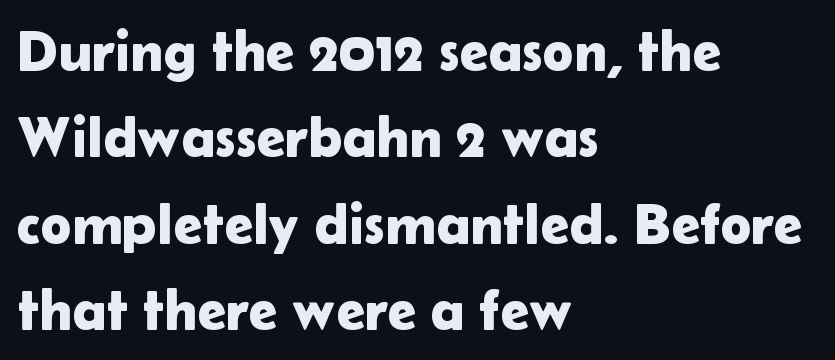
Q: Is the text italic (slanted)? A: No, it is upright.
Q: Is the typeface a serif or a sans-serif typeface? A: Sans-serif.
Q: Is the text underlined? A: No.
Q: How is the paragraph aligned? A: Left-aligned.
Q: Is the spacing between letters normal or unusually wide? A: Normal.
Q: Is the spacing between lines tight, normal or loose? A: Normal.
Q: Width (condensed, normal, or wide)? A: Normal.
Q: Stroke contrast? A: Low.
Q: x-height? A: Medium.
Q: Monospaced? A: No.
